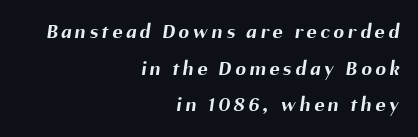
{"bold": "yes", "underline": "no", "align": "right", "line_spacing_ratio": 1.75, "glyph_px": 21}
